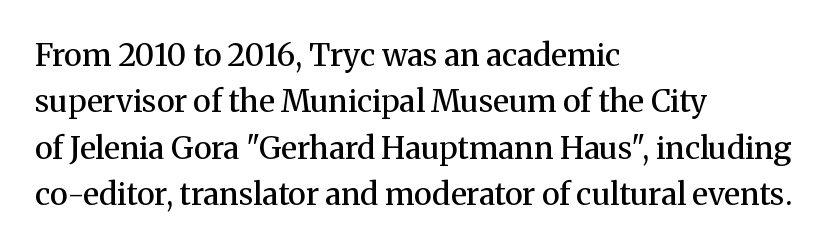
{"serif": "yes", "italic": "no", "bold": "semi", "weight": "semibold", "width": "normal", "stroke_contrast": "medium", "x_height": "medium", "monospaced": "no", "underline": "no", "align": "left", "line_spacing": "normal", "line_spacing_ratio": 1.5, "letter_spacing": "normal", "letter_spacing_em": 0.0, "glyph_px": 31}
